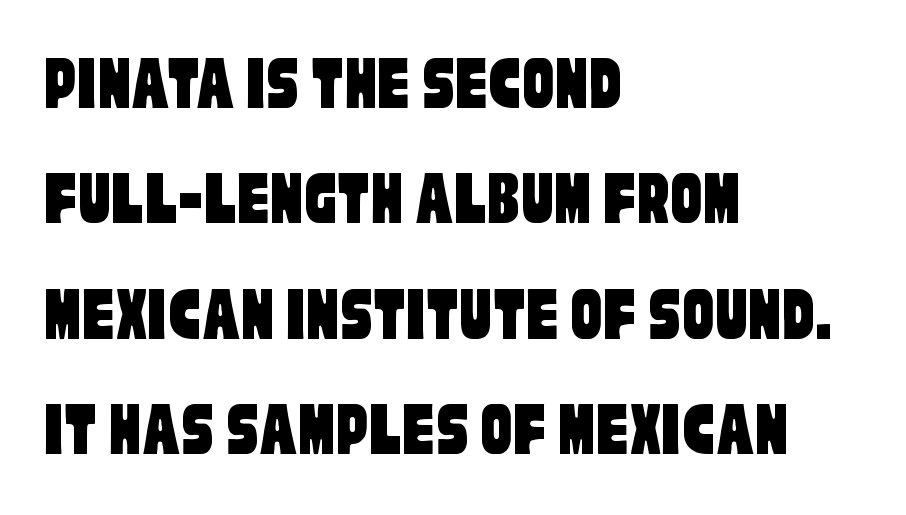
Q: Is the typeface a serif or a sans-serif typeface? A: Sans-serif.
Q: Is the text underlined? A: No.
Q: How is the paragraph aligned? A: Left-aligned.
Q: Is the spacing between letters normal or unusually wide? A: Normal.
Q: Is the spacing between lines tight, normal or loose? A: Normal.
Q: Width (condensed, normal, or wide)? A: Condensed.
Q: Stroke contrast? A: Low.
Q: x-height? A: Large.
Q: Monospaced? A: No.
